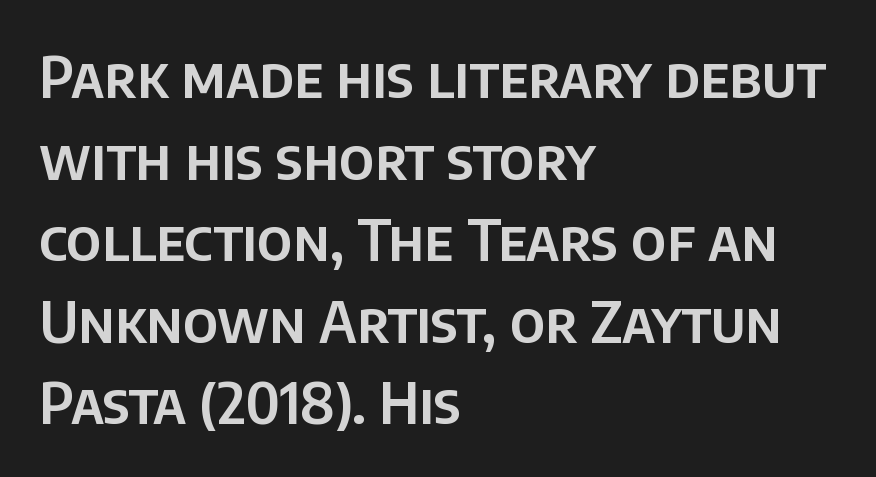
Q: Is the text italic (slanted)? A: No, it is upright.
Q: Is the typeface a serif or a sans-serif typeface? A: Sans-serif.
Q: Is the text underlined? A: No.
Q: How is the paragraph aligned? A: Left-aligned.
Q: Is the spacing between letters normal or unusually wide? A: Normal.
Q: Is the spacing between lines tight, normal or loose? A: Normal.
Q: Width (condensed, normal, or wide)? A: Normal.
Q: Stroke contrast? A: Low.
Q: x-height? A: Large.
Q: Monospaced? A: No.
